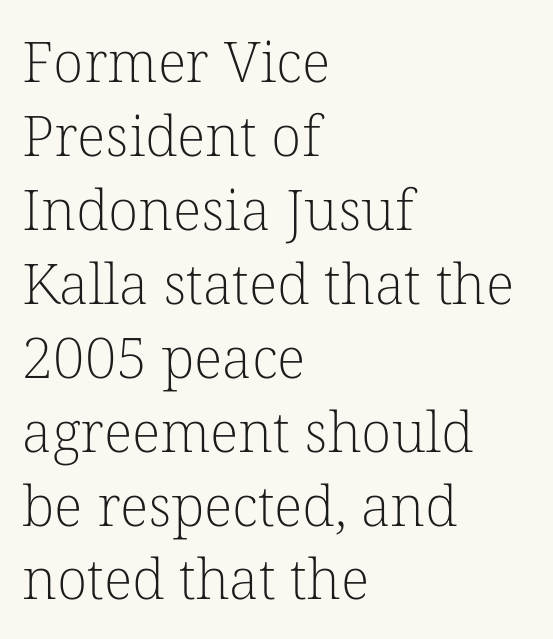
Q: Is the text bold? A: No.
Q: Is the text italic (slanted)? A: No, it is upright.
Q: Is the typeface a serif or a sans-serif typeface? A: Serif.
Q: Is the text underlined? A: No.
Q: How is the paragraph aligned? A: Left-aligned.
Q: Is the spacing between letters normal or unusually wide? A: Normal.
Q: Is the spacing between lines tight, normal or loose? A: Normal.
Q: Width (condensed, normal, or wide)? A: Normal.
Q: Stroke contrast? A: Low.
Q: x-height? A: Medium.
Q: Monospaced? A: No.
